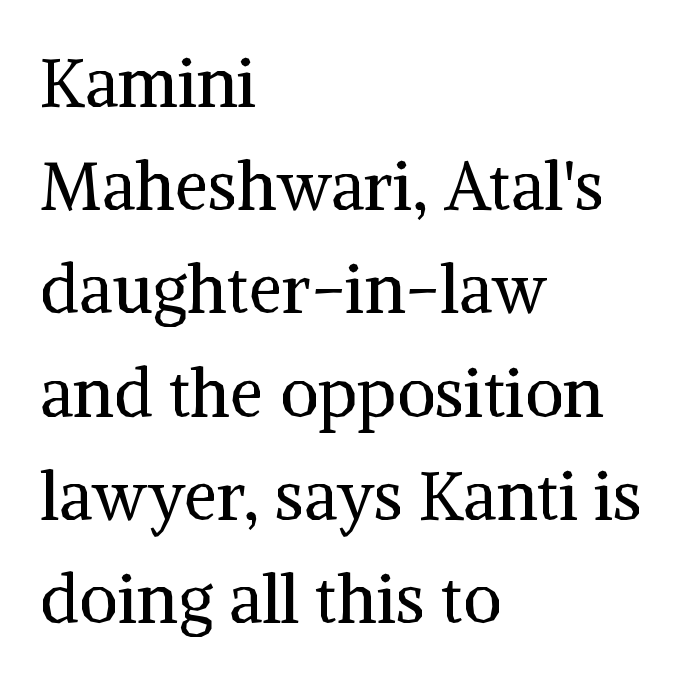
{"serif": "yes", "italic": "no", "bold": "no", "weight": "regular", "width": "normal", "stroke_contrast": "medium", "x_height": "medium", "monospaced": "no", "underline": "no", "align": "left", "line_spacing": "normal", "line_spacing_ratio": 1.54, "letter_spacing": "normal", "letter_spacing_em": 0.0, "glyph_px": 67}
